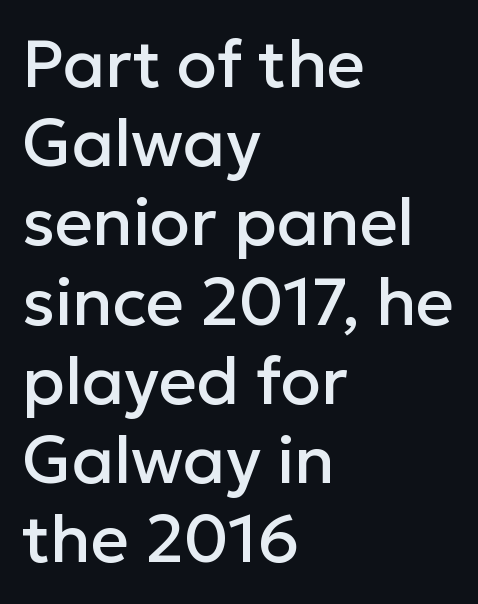
{"serif": "no", "italic": "no", "width": "normal", "stroke_contrast": "low", "x_height": "medium", "monospaced": "no", "underline": "no", "align": "left", "line_spacing_ratio": 1.2, "letter_spacing": "normal", "letter_spacing_em": 0.0, "glyph_px": 66}
